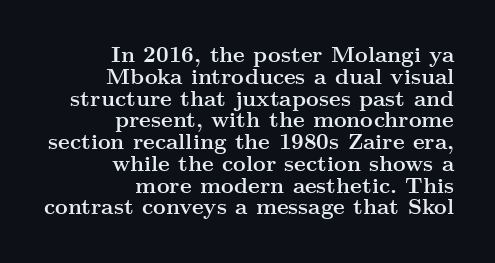
Q: Is the text bold? A: Yes.
Q: Is the text italic (slanted)? A: No, it is upright.
Q: Is the text underlined? A: No.
Q: How is the paragraph aligned? A: Right-aligned.
Q: Is the spacing between letters normal or unusually wide? A: Normal.
Q: Is the spacing between lines tight, normal or loose? A: Tight.
